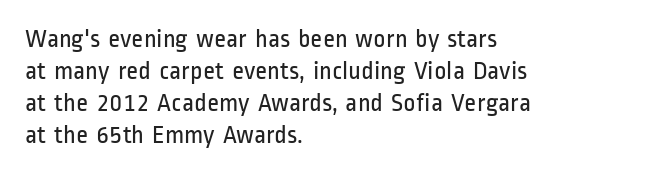
Q: Is the text bold? A: No.
Q: Is the text italic (slanted)? A: No, it is upright.
Q: Is the text underlined? A: No.
Q: How is the paragraph aligned? A: Left-aligned.
Q: Is the spacing between letters normal or unusually wide? A: Normal.
